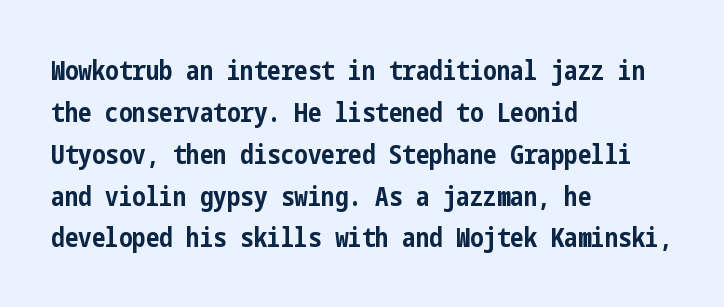
The face used here has the dense, thick strokes of a bold. Students, observe: this is what conventionally led text looks like. Notice how the stems are strictly vertical — no italics here. The setting favours the left margin, as ordinary paragraphs usually do.
